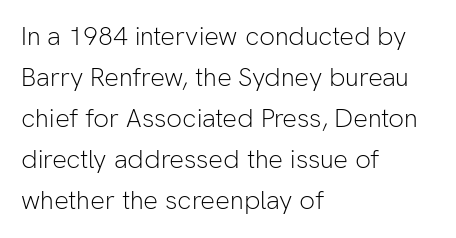
The words here are not underlined. Unbolded letterforms with no extra heft. Quick note: interline space is typical. These lines stack with their left ends in a neat column. Ordinary non-slanted type is in use. Here the glyphs are tracked normally, forming tight word shapes.
